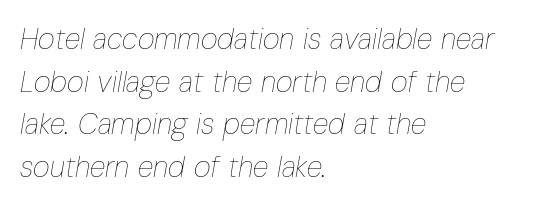
Here the designer chose a conventional face with non-uniform glyph widths. Style check: oblique. The specimen omits any rule beneath the text block's lines. Standard letterfit; no display-style spreading of the glyphs. The vertical gap from one line to the next is medium.
